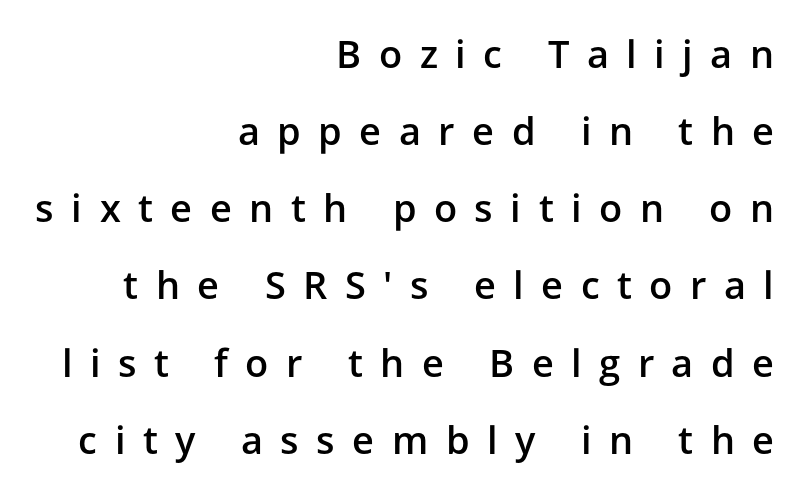
Q: Is the text bold? A: Semi-bold.
Q: Is the text italic (slanted)? A: No, it is upright.
Q: Is the typeface a serif or a sans-serif typeface? A: Sans-serif.
Q: Is the text underlined? A: No.
Q: How is the paragraph aligned? A: Right-aligned.
Q: Is the spacing between letters normal or unusually wide? A: Unusually wide.
Q: Is the spacing between lines tight, normal or loose? A: Loose.
Q: Width (condensed, normal, or wide)? A: Normal.
Q: Stroke contrast? A: Low.
Q: x-height? A: Medium.
Q: Monospaced? A: No.
